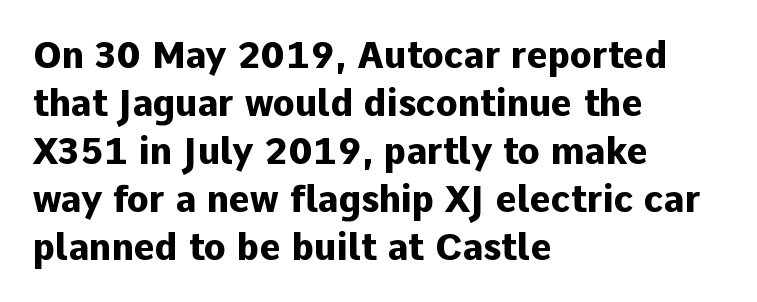
Q: Is the text bold? A: Yes.
Q: Is the text italic (slanted)? A: No, it is upright.
Q: Is the typeface a serif or a sans-serif typeface? A: Sans-serif.
Q: Is the text underlined? A: No.
Q: How is the paragraph aligned? A: Left-aligned.
Q: Is the spacing between letters normal or unusually wide? A: Normal.
Q: Is the spacing between lines tight, normal or loose? A: Normal.
Q: Width (condensed, normal, or wide)? A: Normal.
Q: Stroke contrast? A: Low.
Q: x-height? A: Medium.
Q: Monospaced? A: No.
